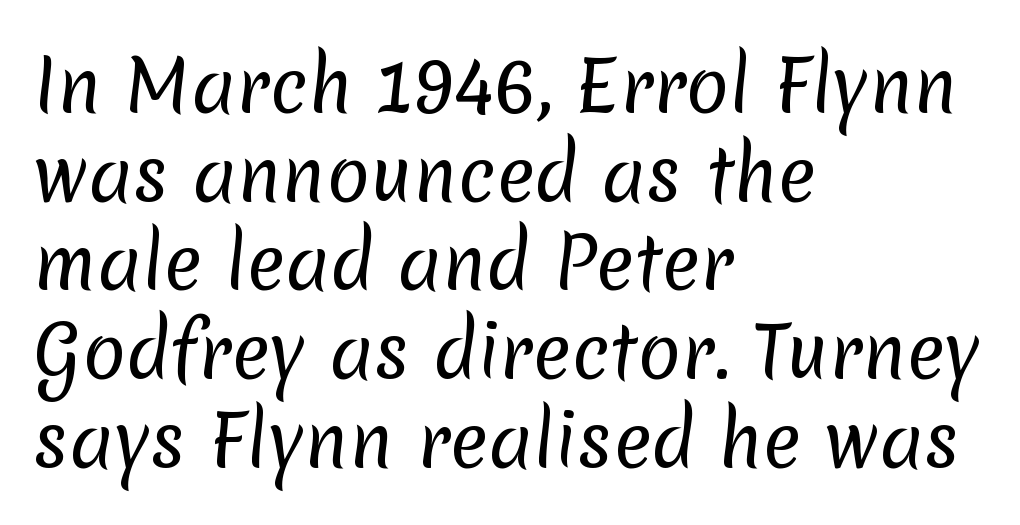
Q: Is the text bold? A: No.
Q: Is the typeface a serif or a sans-serif typeface? A: Sans-serif.
Q: Is the text underlined? A: No.
Q: How is the paragraph aligned? A: Left-aligned.
Q: Is the spacing between letters normal or unusually wide? A: Normal.
Q: Is the spacing between lines tight, normal or loose? A: Normal.
Q: Width (condensed, normal, or wide)? A: Normal.
Q: Stroke contrast? A: Low.
Q: x-height? A: Medium.
Q: Monospaced? A: No.
